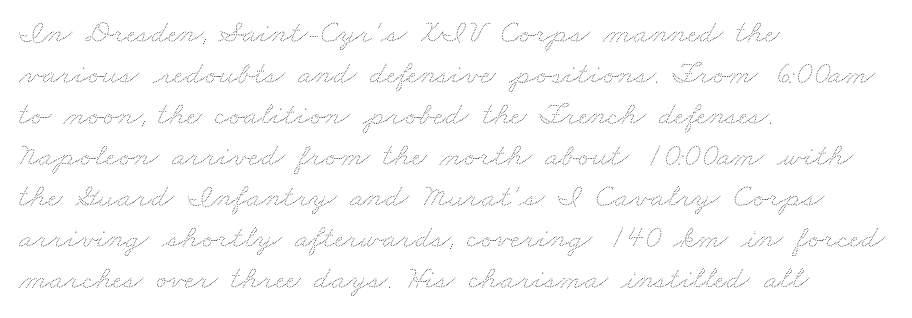
{"bold": "no", "weight": "thin", "width": "wide", "stroke_contrast": "medium", "x_height": "small", "monospaced": "no", "underline": "no", "align": "left", "line_spacing_ratio": 1.24, "letter_spacing": "normal", "letter_spacing_em": 0.0, "glyph_px": 33}
